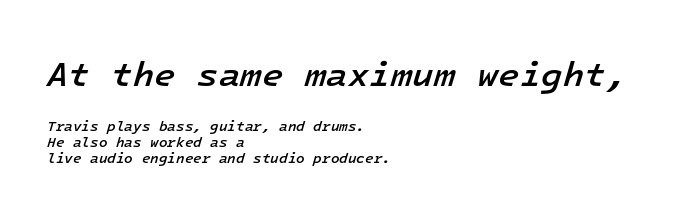
Q: Is the text bold? A: Semi-bold.
Q: Is the text italic (slanted)? A: Yes, it leans right by about 16 degrees.
Q: Is the text underlined? A: No.
Q: How is the paragraph aligned? A: Left-aligned.
Q: Is the spacing between letters normal or unusually wide? A: Normal.
Q: Is the spacing between lines tight, normal or loose? A: Tight.
Q: Which block of text is set in a larger size, the first (top) or the second (bottom)? A: The first (top) one.
Q: Width (condensed, normal, or wide)? A: Normal.
Q: Stroke contrast? A: Low.
Q: x-height? A: Medium.
Q: Monospaced? A: Yes.
